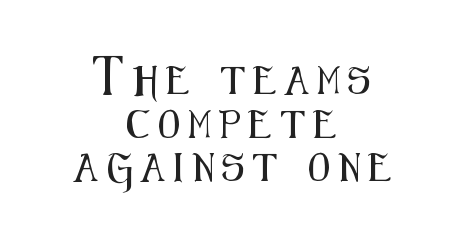
{"italic": "no", "width": "condensed", "stroke_contrast": "medium", "x_height": "medium", "monospaced": "no", "underline": "no", "align": "center", "line_spacing": "normal", "line_spacing_ratio": 1.56, "letter_spacing": "wide", "letter_spacing_em": 0.31, "glyph_px": 28}
